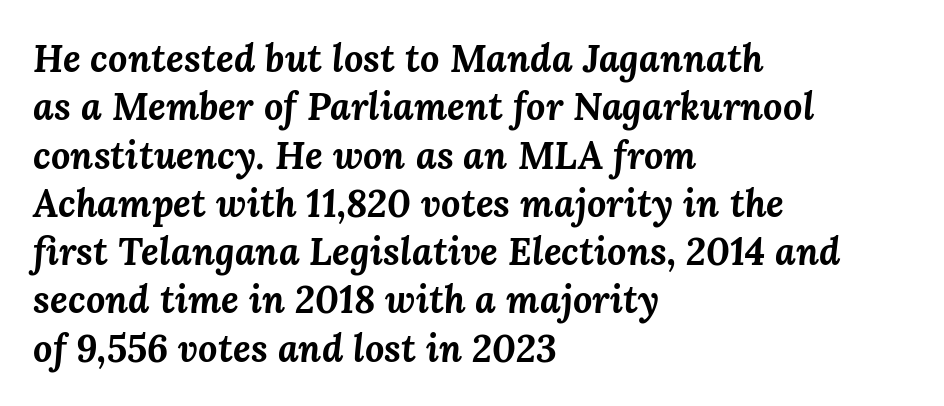
{"italic": "yes", "lean": "right", "slant_degrees": 3, "bold": "yes", "weight": "bold", "width": "normal", "stroke_contrast": "medium", "x_height": "medium", "monospaced": "no", "underline": "no", "align": "left", "line_spacing": "normal", "line_spacing_ratio": 1.27, "letter_spacing": "normal", "letter_spacing_em": 0.0, "glyph_px": 38}
